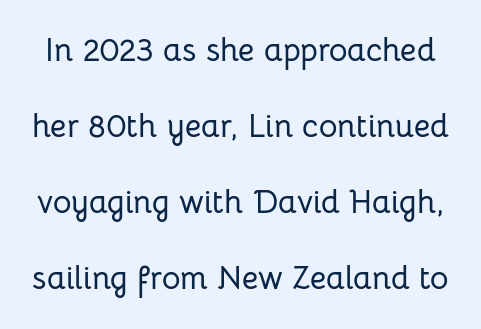
Notice how the stems are strictly vertical — no italics here. Glyph-to-glyph distance matches everyday printed text. A typesetter would call this proportional, since set widths differ per character. Anything drawn beneath the words? Only blank space. This sample uses a sans-serif face.
